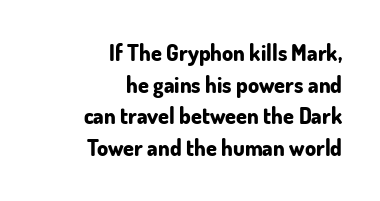
Q: Is the text bold? A: Yes.
Q: Is the text italic (slanted)? A: No, it is upright.
Q: Is the text underlined? A: No.
Q: How is the paragraph aligned? A: Right-aligned.
Q: Is the spacing between letters normal or unusually wide? A: Normal.
Q: Is the spacing between lines tight, normal or loose? A: Normal.
